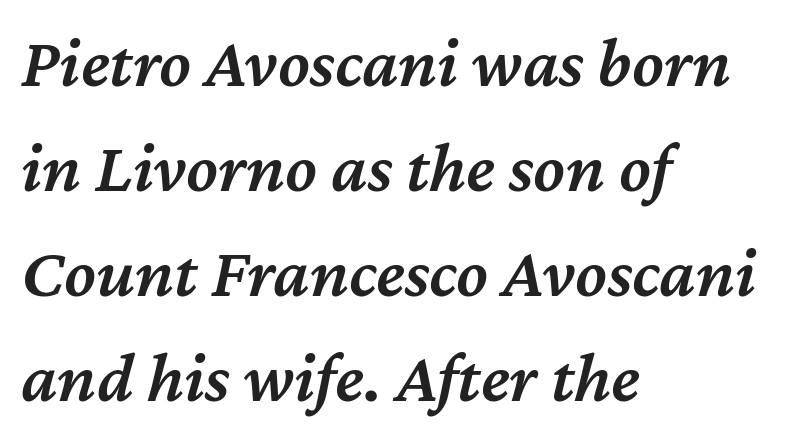
{"italic": "yes", "lean": "right", "slant_degrees": 12, "bold": "semi", "weight": "semibold", "width": "normal", "stroke_contrast": "medium", "x_height": "medium", "monospaced": "no", "underline": "no", "align": "left", "line_spacing": "normal", "line_spacing_ratio": 1.46, "letter_spacing": "normal", "letter_spacing_em": 0.0, "glyph_px": 72}
